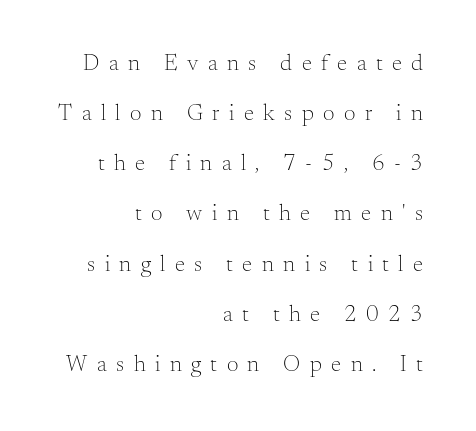
The space directly below the letters is spotless. No extra ink here — the face is not bold. Notice how the stems are strictly vertical — no italics here. These lines stack with their right ends in a neat column. Leading: increased. The type is letterspaced generously, with wide tracking.
